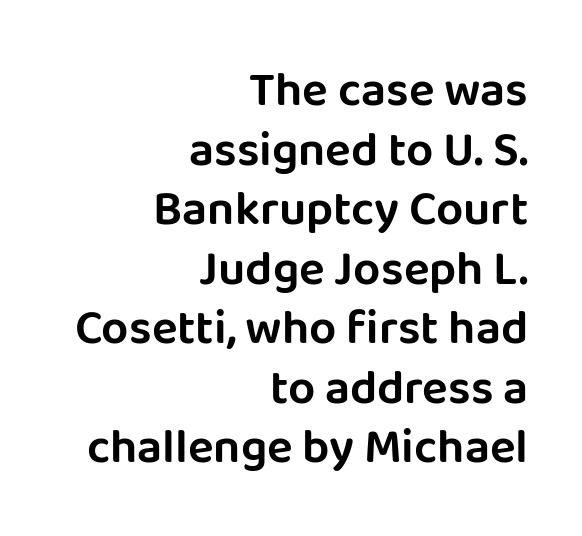
{"serif": "no", "italic": "no", "width": "normal", "stroke_contrast": "low", "x_height": "large", "monospaced": "no", "underline": "no", "align": "right", "line_spacing_ratio": 1.24, "letter_spacing": "normal", "letter_spacing_em": 0.0, "glyph_px": 48}
